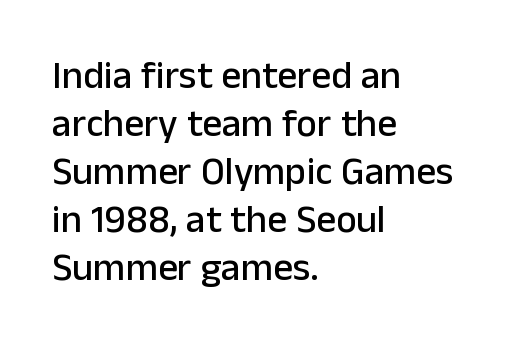
The image shows 39 px sans-serif type, upright; set left-aligned, line spacing 1.23x, normal letter spacing, not underlined; low stroke contrast and a medium x-height.
